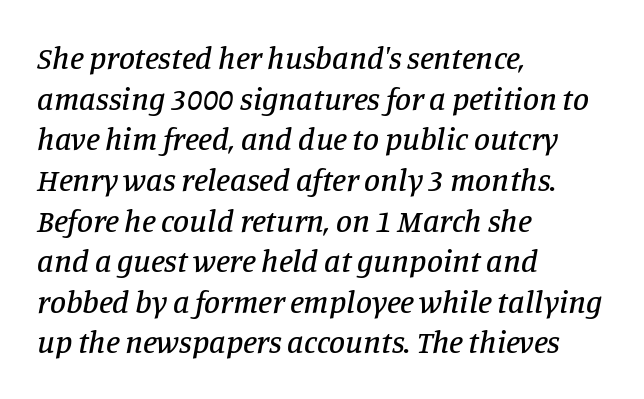
Summary of vertical rhythm: regular, with standard interline spacing. The lettering tilts uniformly, giving the passage an italic look. I'd call this a serif setting — the letters wear small feet. Compared with a centered layout, this one pins lines to the left instead. Descenders hang freely into open space. The passage shown is typed in a proportional face where columns would drift.
